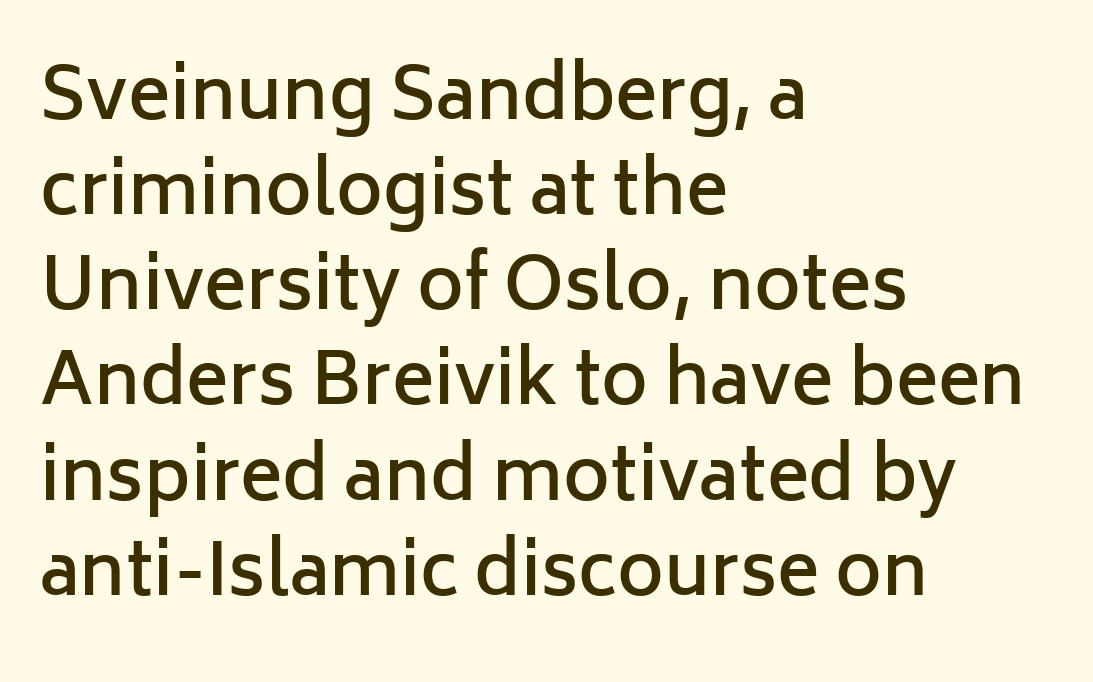
{"serif": "no", "italic": "no", "bold": "semi", "weight": "semibold", "width": "normal", "stroke_contrast": "low", "x_height": "medium", "monospaced": "no", "underline": "no", "align": "left", "line_spacing": "normal", "line_spacing_ratio": 1.34, "letter_spacing": "normal", "letter_spacing_em": 0.0, "glyph_px": 71}
